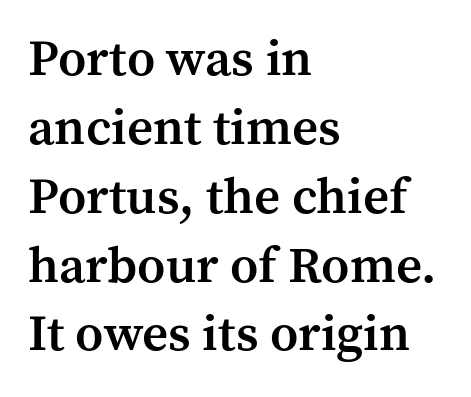
{"serif": "yes", "italic": "no", "bold": "semi", "weight": "semibold", "width": "normal", "stroke_contrast": "medium", "x_height": "medium", "monospaced": "no", "underline": "no", "align": "left", "line_spacing": "normal", "line_spacing_ratio": 1.35, "letter_spacing": "normal", "letter_spacing_em": 0.0, "glyph_px": 51}
